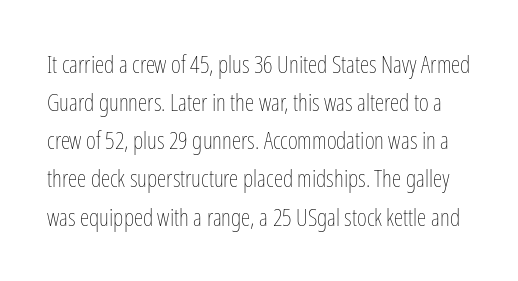
{"italic": "no", "bold": "no", "underline": "no", "line_spacing": "normal", "line_spacing_ratio": 1.59, "letter_spacing": "normal", "letter_spacing_em": 0.0, "glyph_px": 24}
